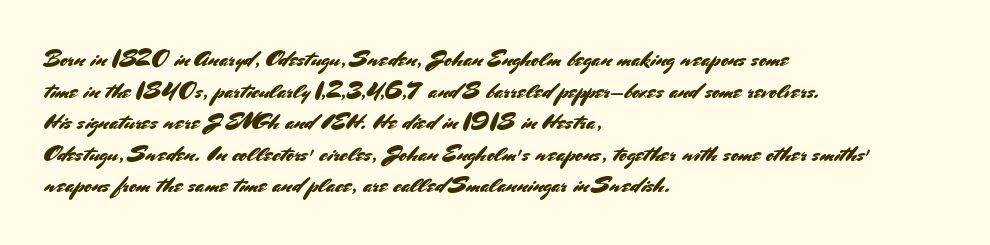
{"underline": "no", "align": "left", "line_spacing": "normal", "line_spacing_ratio": 1.37, "letter_spacing": "normal", "letter_spacing_em": 0.0, "glyph_px": 23}
